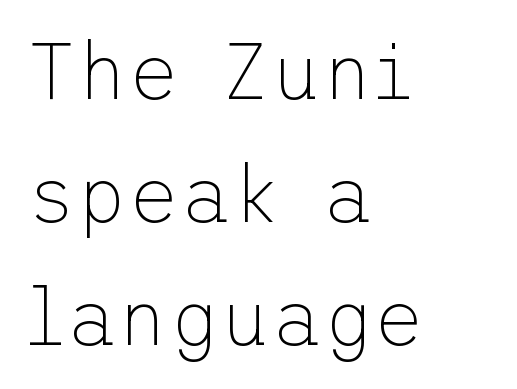
The image shows 79 px thin sans-serif type, upright; set left-aligned, normal line spacing (1.56x), normal letter spacing, not underlined; low stroke contrast and a medium x-height.
